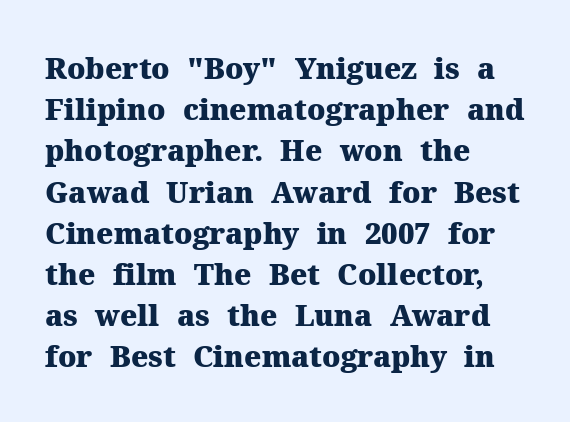
Q: Is the text bold? A: Yes.
Q: Is the text italic (slanted)? A: No, it is upright.
Q: Is the typeface a serif or a sans-serif typeface? A: Serif.
Q: Is the text underlined? A: No.
Q: How is the paragraph aligned? A: Left-aligned.
Q: Is the spacing between letters normal or unusually wide? A: Normal.
Q: Is the spacing between lines tight, normal or loose? A: Normal.
Q: Width (condensed, normal, or wide)? A: Normal.
Q: Stroke contrast? A: Medium.
Q: x-height? A: Medium.
Q: Monospaced? A: No.
